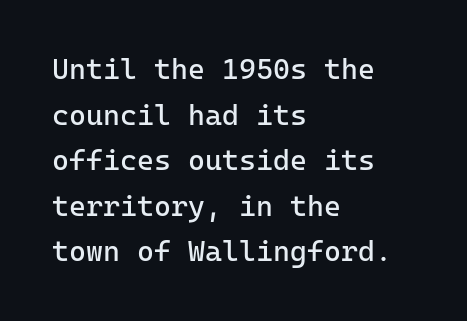
The image shows 29 px regular-weight sans-serif type, upright, monospaced; set left-aligned, normal line spacing (1.57x), normal letter spacing, not underlined; low stroke contrast and a medium x-height.
